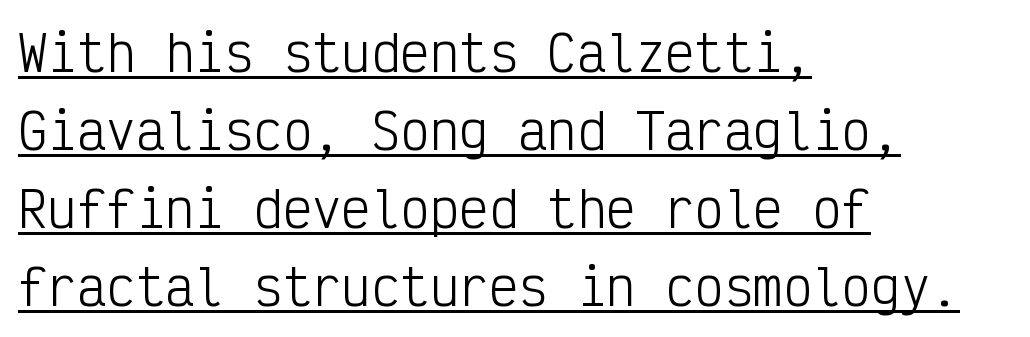
The rendering uses typewriter-style spacing with identical character cells. Visually the block forms a straight wall on the left and a jagged coastline on the right. These lines are composed in type without serifs. In terms of posture, this sample is upright. Nobody touched the tracking dial on this one. The typeface has the unassuming heft of standard copy or less.
